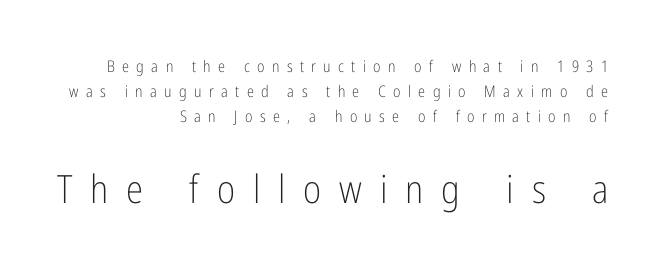
Q: Is the text bold? A: No.
Q: Is the text italic (slanted)? A: No, it is upright.
Q: Is the typeface a serif or a sans-serif typeface? A: Sans-serif.
Q: Is the text underlined? A: No.
Q: How is the paragraph aligned? A: Right-aligned.
Q: Is the spacing between letters normal or unusually wide? A: Unusually wide.
Q: Is the spacing between lines tight, normal or loose? A: Normal.
Q: Which block of text is set in a larger size, the first (top) or the second (bottom)? A: The second (bottom) one.
Q: Width (condensed, normal, or wide)? A: Condensed.
Q: Stroke contrast? A: Low.
Q: x-height? A: Medium.
Q: Monospaced? A: No.
